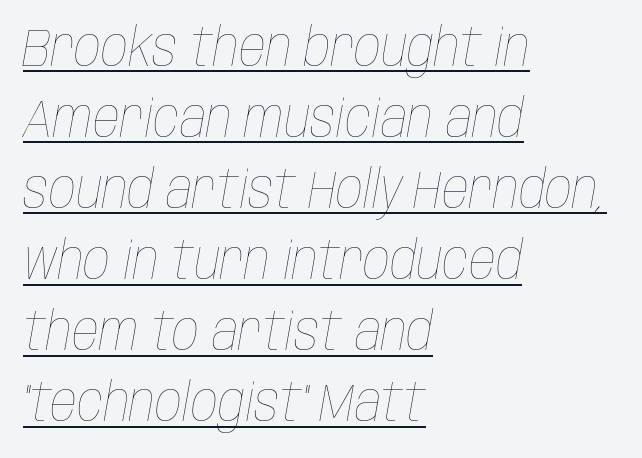
The image shows 53 px thin, condensed type, italic (leaning right); set left-aligned, normal line spacing (1.34x), normal letter spacing, underlined; low stroke contrast and a large x-height.
